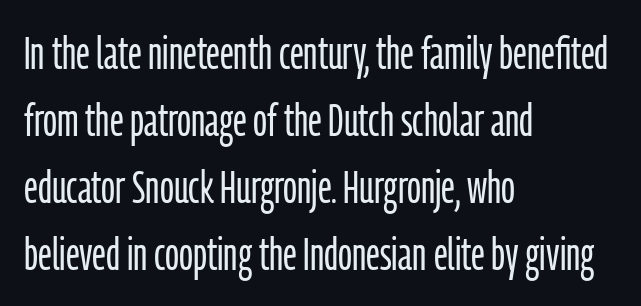
{"serif": "no", "italic": "no", "bold": "no", "weight": "light", "width": "condensed", "stroke_contrast": "low", "x_height": "medium", "monospaced": "no", "underline": "no", "align": "left", "line_spacing": "normal", "line_spacing_ratio": 1.46, "letter_spacing": "normal", "letter_spacing_em": 0.0, "glyph_px": 46}
